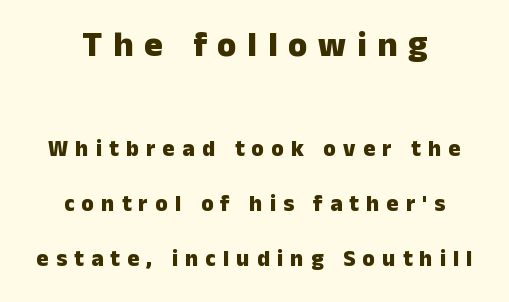
Q: Is the text bold? A: Yes.
Q: Is the text italic (slanted)? A: No, it is upright.
Q: Is the typeface a serif or a sans-serif typeface? A: Sans-serif.
Q: Is the text underlined? A: No.
Q: How is the paragraph aligned? A: Centered.
Q: Is the spacing between letters normal or unusually wide? A: Unusually wide.
Q: Is the spacing between lines tight, normal or loose? A: Loose.
Q: Which block of text is set in a larger size, the first (top) or the second (bottom)? A: The first (top) one.
Q: Width (condensed, normal, or wide)? A: Normal.
Q: Stroke contrast? A: Low.
Q: x-height? A: Medium.
Q: Monospaced? A: No.
